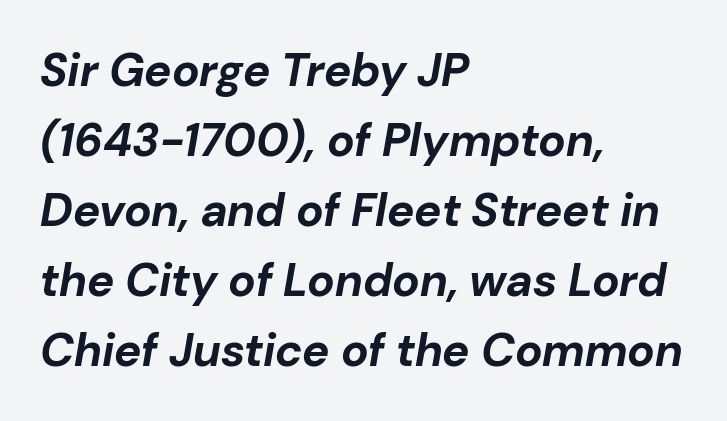
{"italic": "yes", "lean": "right", "slant_degrees": 10, "bold": "yes", "weight": "bold", "width": "normal", "stroke_contrast": "low", "x_height": "medium", "monospaced": "no", "underline": "no", "align": "left", "line_spacing": "normal", "line_spacing_ratio": 1.52, "letter_spacing": "normal", "letter_spacing_em": 0.0, "glyph_px": 46}
